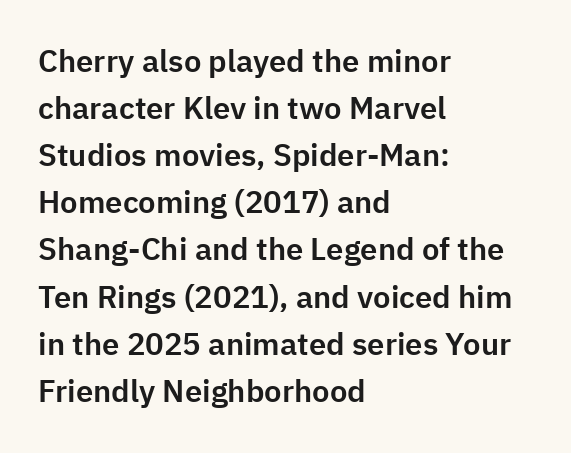
Notice how the stems are strictly vertical — no italics here. Nope, no serifs anywhere on these letters. The rows are spaced the way most documents space them. Glyph-to-glyph distance matches everyday printed text. The face used here is proportionally spaced, like ordinary book or web type.
